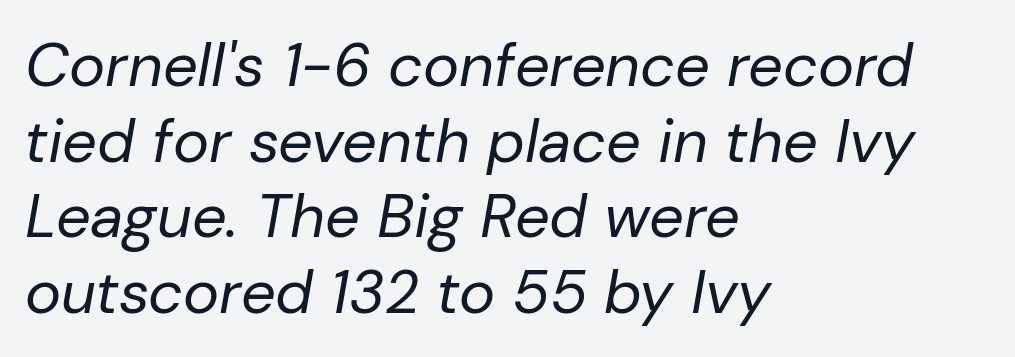
{"italic": "yes", "lean": "right", "slant_degrees": 10, "bold": "no", "weight": "regular", "width": "normal", "stroke_contrast": "low", "x_height": "medium", "monospaced": "no", "underline": "no", "align": "left", "line_spacing_ratio": 1.24, "letter_spacing": "normal", "letter_spacing_em": 0.0, "glyph_px": 61}
